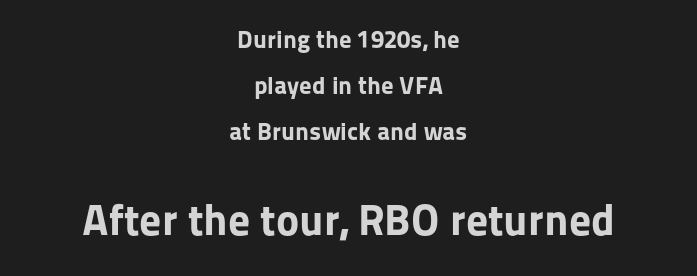
A typesetter would call this zero additional tracking. Varying glyph widths throughout — classic text-font behaviour. This is roman type, the default non-slanted kind. Underline: absent. Leftover space on each line is divided equally before and after the words.
